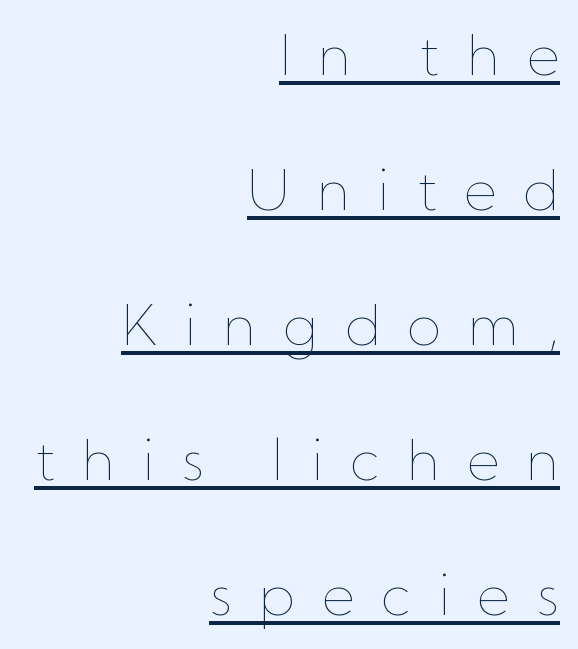
The image shows 56 px thin type, upright; set right-aligned, loose line spacing (2.41x), unusually wide letter spacing (+0.48 em), underlined; low stroke contrast and a medium x-height.
